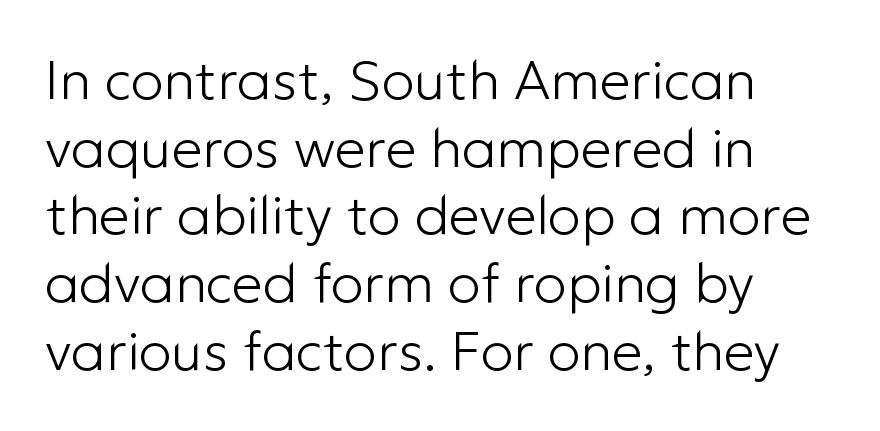
Stems here are at most as thick as an everyday book face. Designer's note — italics off, roman on. Words appear dense and cohesive because spacing is normal. Type without underlining.
